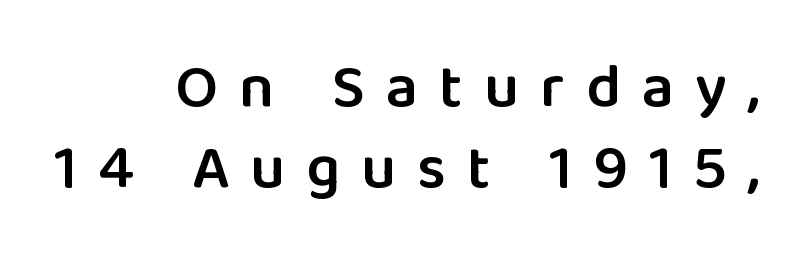
Note the varied advance widths — an 'i' is clearly narrower than an 'm'. Characters remain perfectly vertical along every line. The letterforms stand isolated, each surrounded by extra space. Firm but not heavy-handed strokes: this text is semibold.
